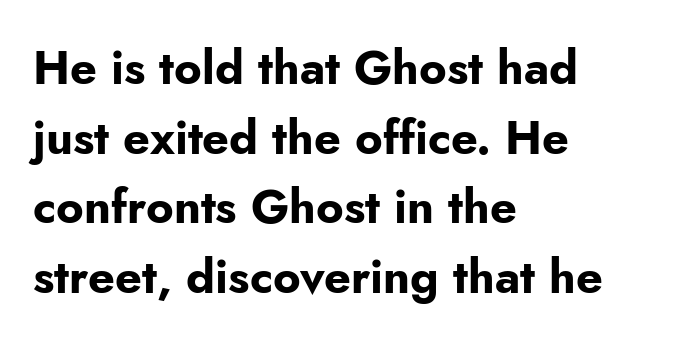
Quick note: not italic, upright. The setting favours the left margin, as ordinary paragraphs usually do. The letters advance in unequal steps, a hallmark of proportional type. The passage shown is not underscored anywhere. Leading matches the norm, producing a regular column. Heavy-handed strokes throughout: this text is bold.
